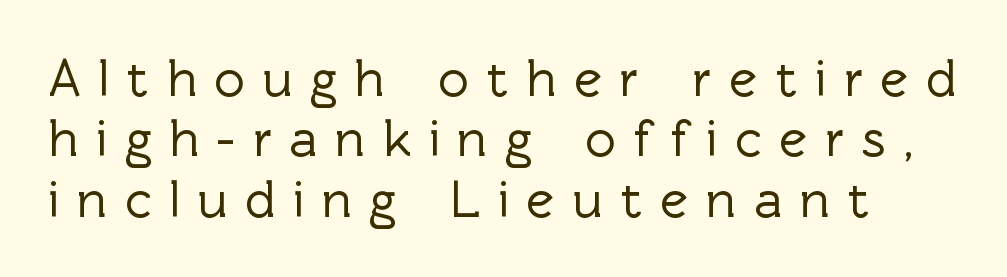
Q: Is the text italic (slanted)? A: No, it is upright.
Q: Is the typeface a serif or a sans-serif typeface? A: Sans-serif.
Q: Is the text underlined? A: No.
Q: Is the spacing between letters normal or unusually wide? A: Unusually wide.
Q: Is the spacing between lines tight, normal or loose? A: Tight.
Q: Width (condensed, normal, or wide)? A: Normal.
Q: x-height? A: Medium.
Q: Monospaced? A: No.
